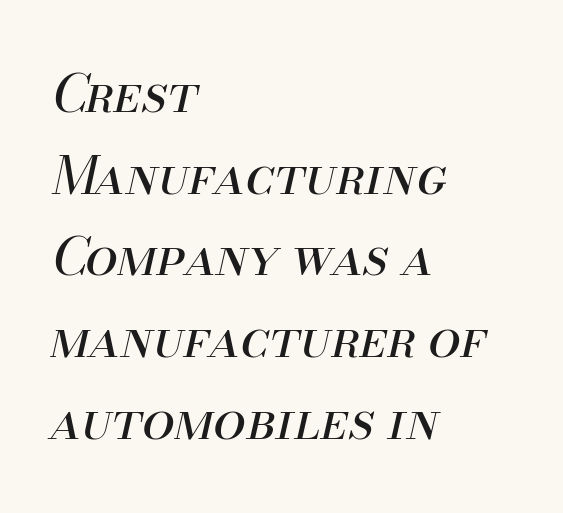
{"italic": "yes", "lean": "right", "slant_degrees": 13, "bold": "no", "weight": "regular", "width": "normal", "stroke_contrast": "medium", "x_height": "small", "monospaced": "no", "underline": "no", "align": "left", "line_spacing": "normal", "line_spacing_ratio": 1.57, "letter_spacing": "normal", "letter_spacing_em": 0.0, "glyph_px": 52}
